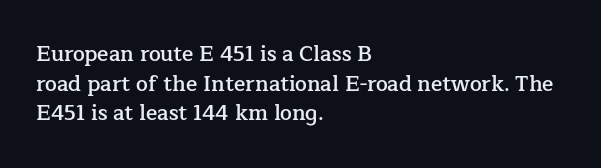
Q: Is the text bold? A: Semi-bold.
Q: Is the text italic (slanted)? A: No, it is upright.
Q: Is the text underlined? A: No.
Q: How is the paragraph aligned? A: Left-aligned.
Q: Is the spacing between letters normal or unusually wide? A: Normal.
Q: Is the spacing between lines tight, normal or loose? A: Normal.
